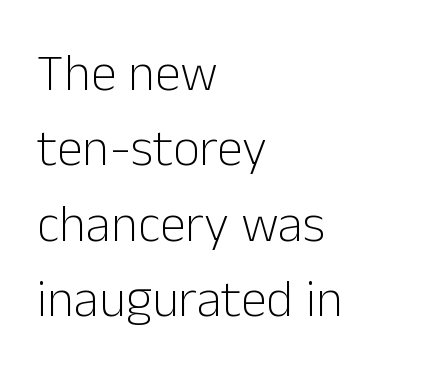
The image shows 52 px light sans-serif type, upright; set left-aligned, normal line spacing (1.45x), normal letter spacing, not underlined; low stroke contrast and a medium x-height.
